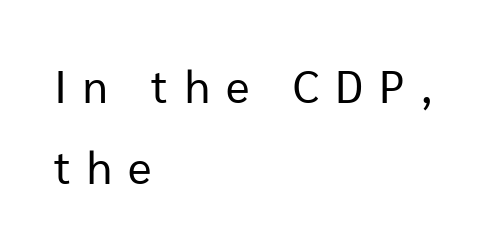
Caption: multi-line text, flush left, ragged right. These lines are rendered in a variable-pitch font. What stands out about the letter spacing? Its width — letters are far apart. The rendering shows plain stroke endings on the letterforms — a sans-serif design. The space directly below the letters is spotless. The letterforms sit at book weight or below.
